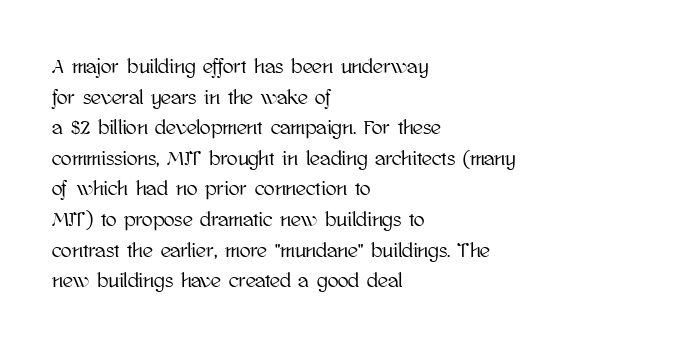
The image shows 20 px text type, upright; set left-aligned, normal line spacing (1.53x), normal letter spacing, not underlined.
